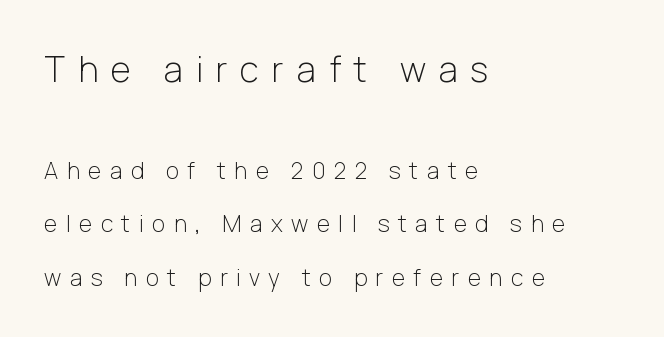
Q: Is the text bold? A: No.
Q: Is the text italic (slanted)? A: No, it is upright.
Q: Is the typeface a serif or a sans-serif typeface? A: Sans-serif.
Q: Is the text underlined? A: No.
Q: How is the paragraph aligned? A: Left-aligned.
Q: Is the spacing between letters normal or unusually wide? A: Unusually wide.
Q: Is the spacing between lines tight, normal or loose? A: Loose.
Q: Which block of text is set in a larger size, the first (top) or the second (bottom)? A: The first (top) one.
Q: Width (condensed, normal, or wide)? A: Normal.
Q: Stroke contrast? A: Low.
Q: x-height? A: Medium.
Q: Monospaced? A: No.
